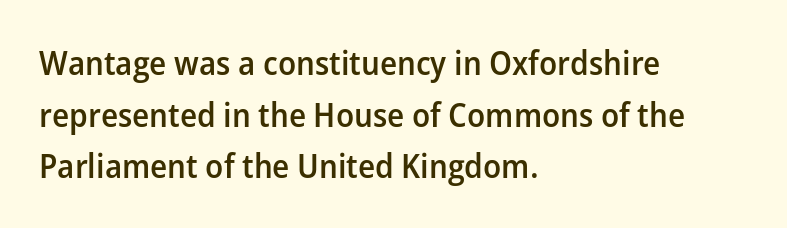
{"serif": "no", "italic": "no", "bold": "semi", "weight": "semibold", "width": "normal", "stroke_contrast": "low", "x_height": "medium", "monospaced": "no", "underline": "no", "align": "left", "line_spacing": "normal", "line_spacing_ratio": 1.52, "letter_spacing": "normal", "letter_spacing_em": 0.0, "glyph_px": 34}
